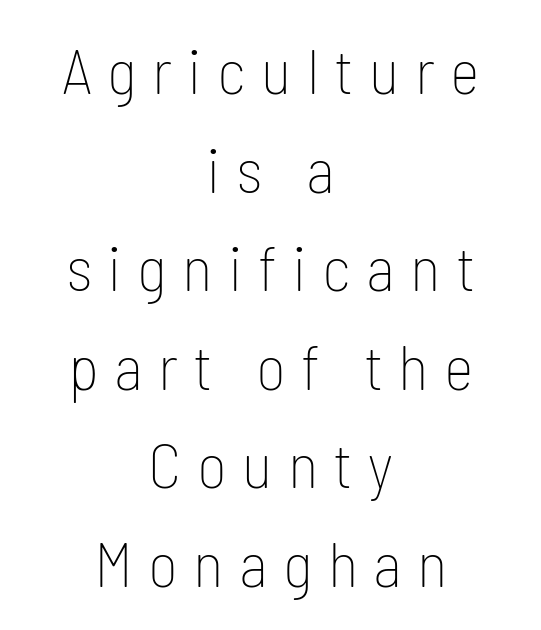
The image shows 64 px thin, condensed sans-serif type, upright; set centered, normal line spacing (1.54x), unusually wide letter spacing (+0.24 em), not underlined; low stroke contrast and a medium x-height.
